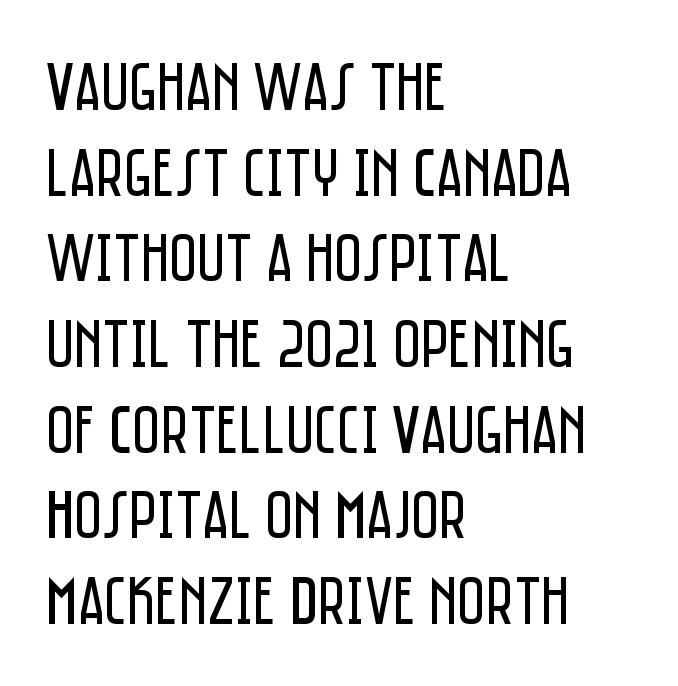
Q: Is the text bold? A: No.
Q: Is the text italic (slanted)? A: No, it is upright.
Q: Is the typeface a serif or a sans-serif typeface? A: Sans-serif.
Q: Is the text underlined? A: No.
Q: How is the paragraph aligned? A: Left-aligned.
Q: Is the spacing between letters normal or unusually wide? A: Normal.
Q: Is the spacing between lines tight, normal or loose? A: Normal.
Q: Width (condensed, normal, or wide)? A: Condensed.
Q: Stroke contrast? A: Low.
Q: x-height? A: Large.
Q: Monospaced? A: No.
